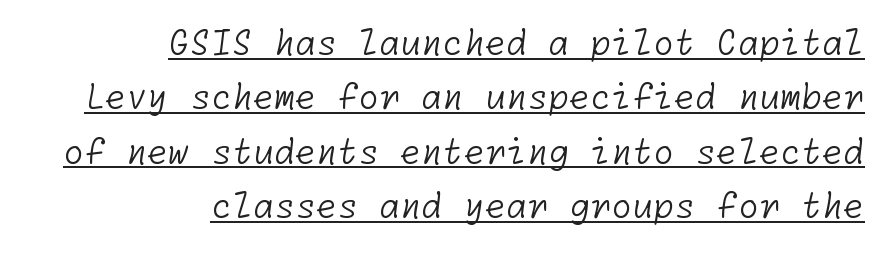
{"serif": "no", "bold": "no", "weight": "light", "width": "normal", "stroke_contrast": "low", "x_height": "medium", "underline": "yes", "align": "right", "line_spacing": "normal", "line_spacing_ratio": 1.6, "letter_spacing": "normal", "letter_spacing_em": 0.0, "glyph_px": 34}
